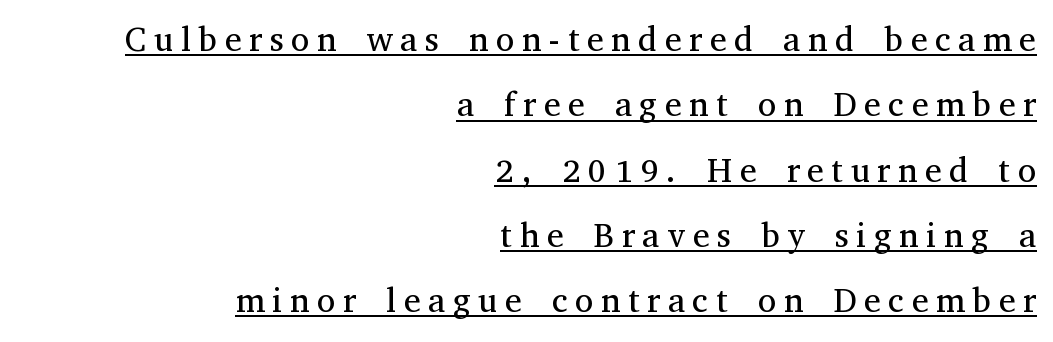
{"serif": "yes", "italic": "no", "bold": "no", "weight": "regular", "width": "normal", "stroke_contrast": "medium", "x_height": "medium", "monospaced": "no", "underline": "yes", "align": "right", "line_spacing": "loose", "line_spacing_ratio": 1.92, "letter_spacing": "wide", "letter_spacing_em": 0.22, "glyph_px": 34}
